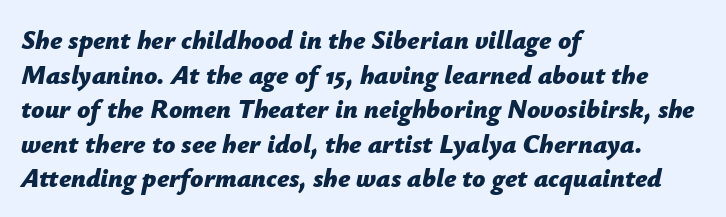
Q: Is the text bold? A: Yes.
Q: Is the text italic (slanted)? A: Yes, it leans right by about 12 degrees.
Q: Is the text underlined? A: No.
Q: How is the paragraph aligned? A: Left-aligned.
Q: Is the spacing between letters normal or unusually wide? A: Normal.
Q: Is the spacing between lines tight, normal or loose? A: Normal.
